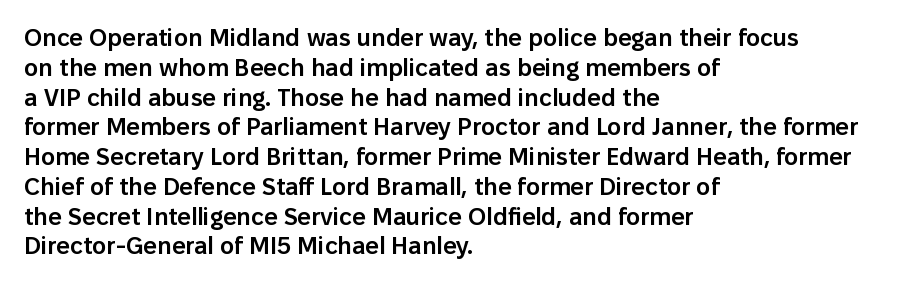
Q: Is the text bold? A: Semi-bold.
Q: Is the text italic (slanted)? A: No, it is upright.
Q: Is the text underlined? A: No.
Q: How is the paragraph aligned? A: Left-aligned.
Q: Is the spacing between letters normal or unusually wide? A: Normal.
